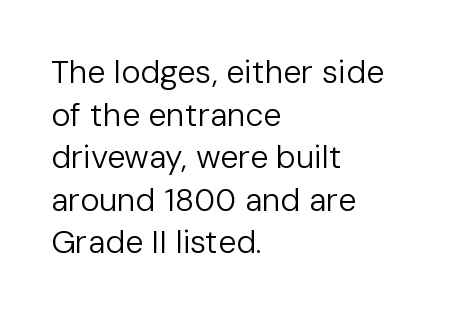
Looks like regular typesetting: each glyph gets only the width it needs. The font family rendered here belongs to the sans-serif group. Each stroke keeps to a modest, everyday thickness or less. Decoration check: the copy has no underline.
